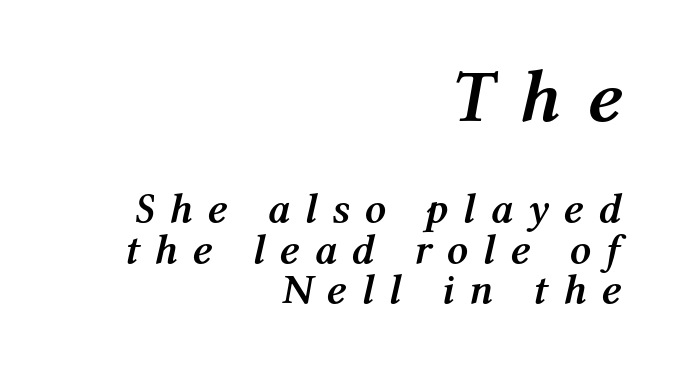
Underline: absent. Between one letter and the next there's a generous, obvious gap. The setting favours the right margin, as signatures and pull-quotes sometimes do. These lines are rendered in a variable-pitch font. An italicized treatment has been applied to the whole sample.
